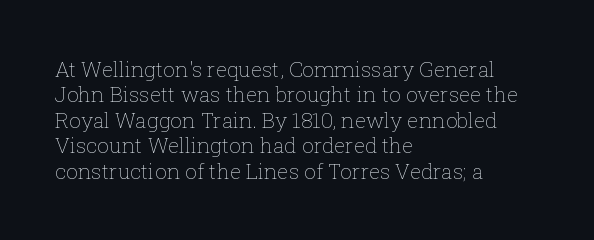
{"italic": "no", "bold": "no", "underline": "no", "align": "left", "line_spacing_ratio": 1.21, "letter_spacing": "normal", "letter_spacing_em": 0.0, "glyph_px": 21}
